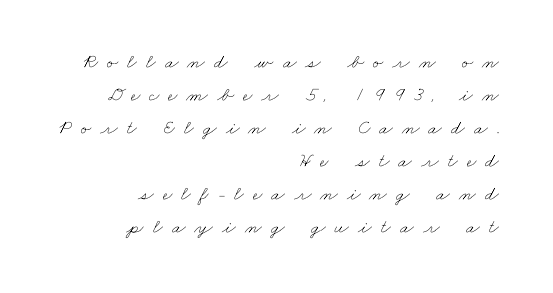
Q: Is the text bold? A: No.
Q: Is the text underlined? A: No.
Q: How is the paragraph aligned? A: Right-aligned.
Q: Is the spacing between letters normal or unusually wide? A: Unusually wide.
Q: Is the spacing between lines tight, normal or loose? A: Normal.
